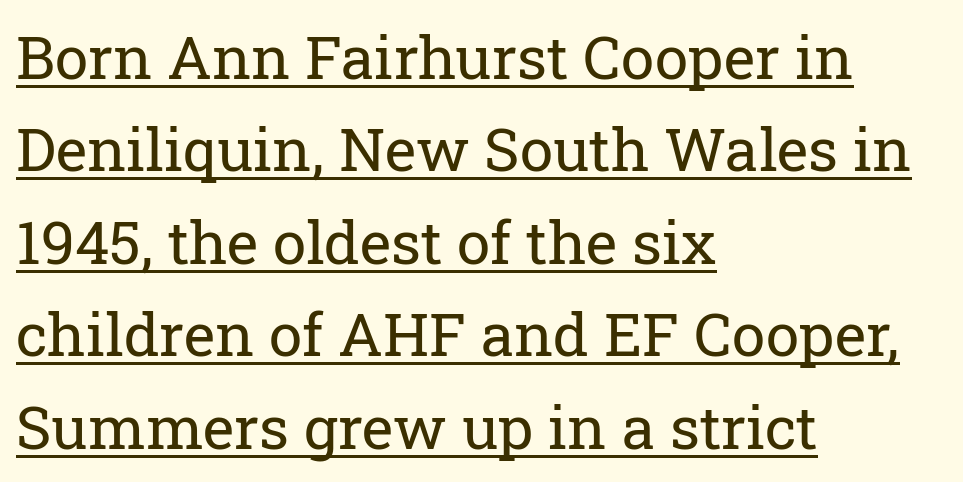
{"serif": "yes", "italic": "no", "bold": "no", "weight": "regular", "width": "normal", "stroke_contrast": "low", "x_height": "medium", "monospaced": "no", "underline": "yes", "align": "left", "line_spacing": "normal", "line_spacing_ratio": 1.54, "letter_spacing": "normal", "letter_spacing_em": 0.0, "glyph_px": 60}
